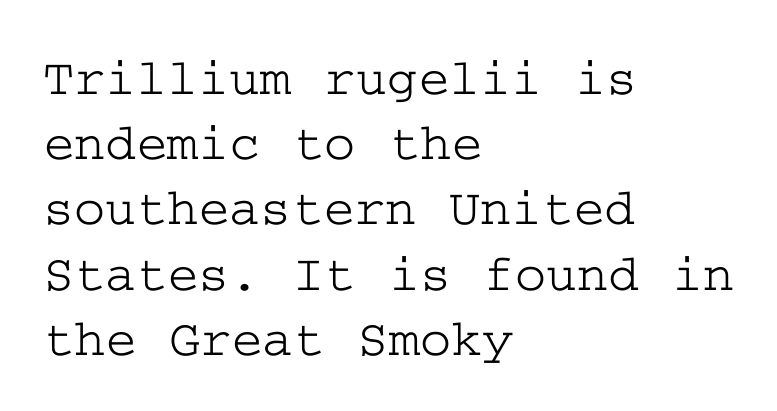
Q: Is the text italic (slanted)? A: No, it is upright.
Q: Is the typeface a serif or a sans-serif typeface? A: Serif.
Q: Is the text underlined? A: No.
Q: How is the paragraph aligned? A: Left-aligned.
Q: Is the spacing between letters normal or unusually wide? A: Normal.
Q: Width (condensed, normal, or wide)? A: Wide.
Q: Stroke contrast? A: Low.
Q: x-height? A: Medium.
